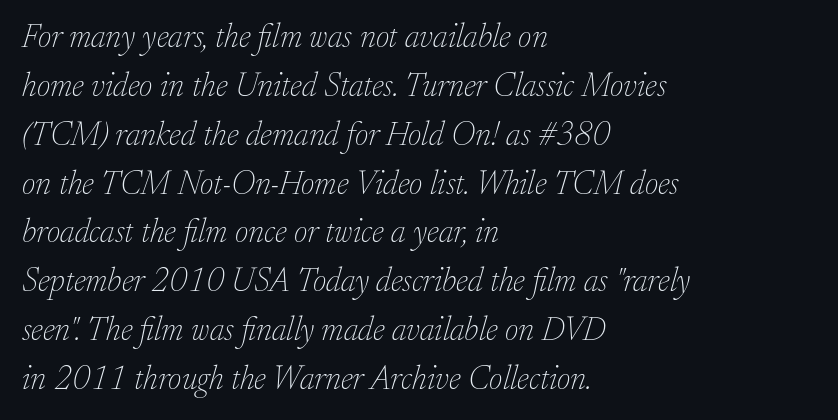
The image shows 33 px thin serif type, italic (leaning right); set left-aligned, normal line spacing (1.48x), normal letter spacing, not underlined; low stroke contrast and a small x-height.
